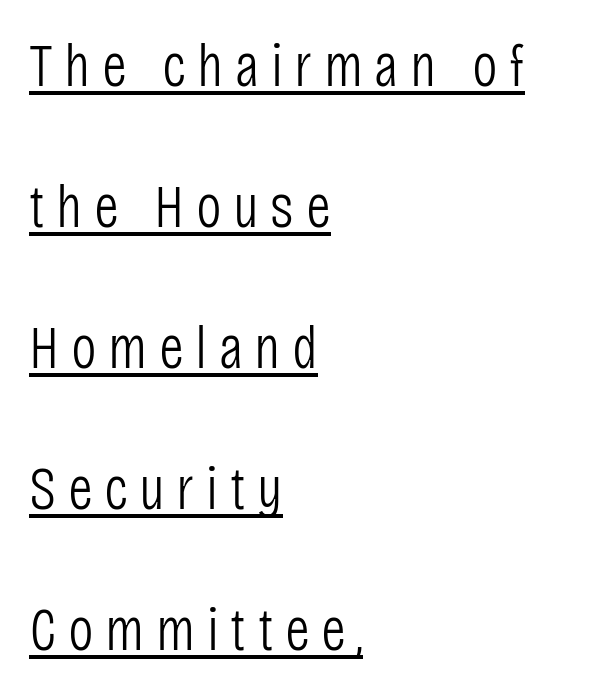
{"serif": "no", "italic": "no", "bold": "no", "weight": "light", "width": "condensed", "stroke_contrast": "low", "x_height": "large", "monospaced": "no", "underline": "yes", "align": "left", "line_spacing": "loose", "line_spacing_ratio": 2.31, "glyph_px": 61}
